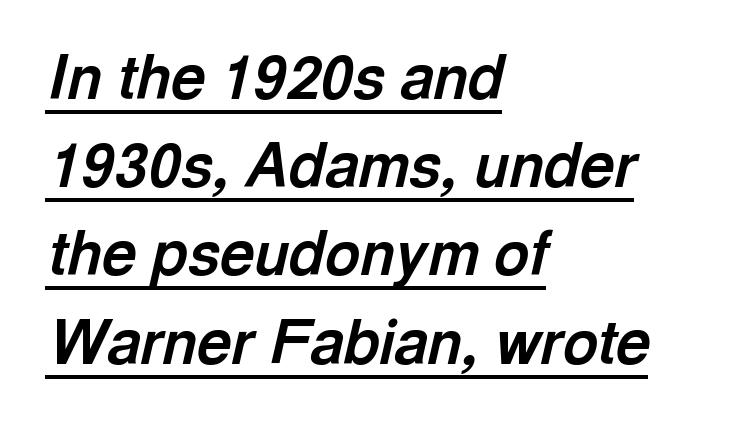
Q: Is the text bold? A: Yes.
Q: Is the text italic (slanted)? A: Yes, it leans right by about 13 degrees.
Q: Is the text underlined? A: Yes.
Q: How is the paragraph aligned? A: Left-aligned.
Q: Is the spacing between letters normal or unusually wide? A: Normal.
Q: Is the spacing between lines tight, normal or loose? A: Normal.
Q: Width (condensed, normal, or wide)? A: Normal.
Q: x-height? A: Medium.
Q: Monospaced? A: No.
